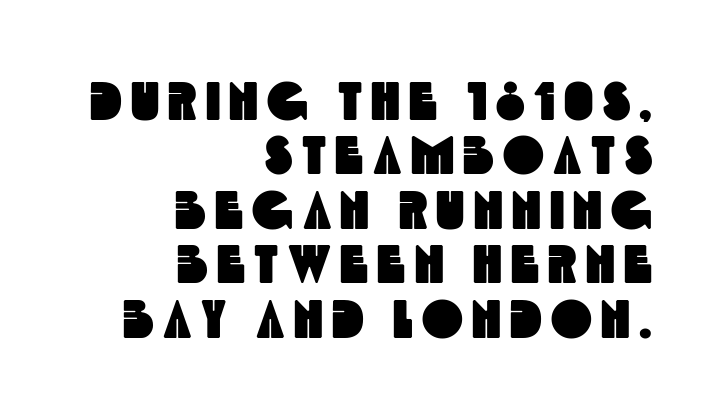
Q: Is the typeface a serif or a sans-serif typeface? A: Sans-serif.
Q: Is the text underlined? A: No.
Q: How is the paragraph aligned? A: Right-aligned.
Q: Is the spacing between lines tight, normal or loose? A: Tight.
Q: Width (condensed, normal, or wide)? A: Condensed.
Q: x-height? A: Large.
Q: Monospaced? A: No.
